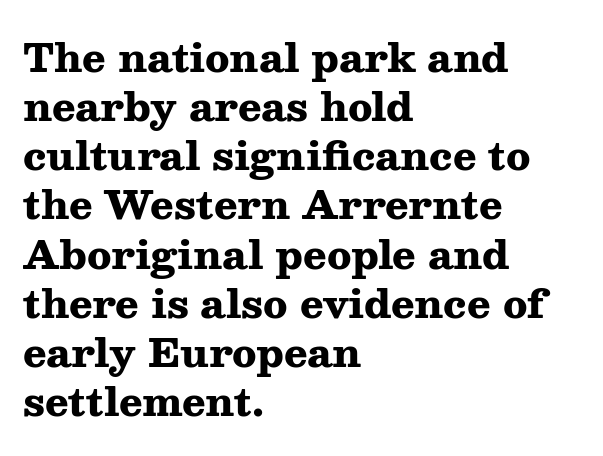
The image shows 39 px heavy, wide serif type, upright; set left-aligned, normal line spacing (1.26x), normal letter spacing, not underlined; medium stroke contrast and a medium x-height.
